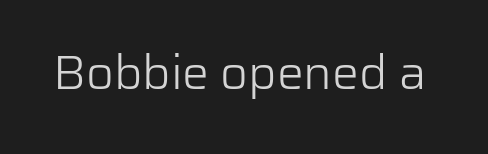
There is no visible air inserted between adjacent glyphs. The face used here is a sans, in the tradition of grotesques and geometrics. The letters advance in unequal steps, a hallmark of proportional type. Clear beneath every line of the passage.
